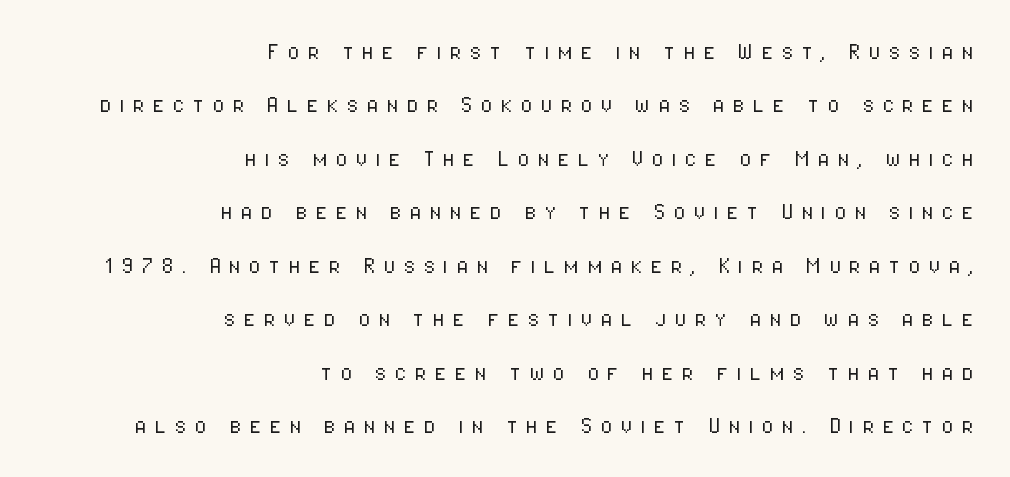
The image shows 27 px text type, upright; set right-aligned, loose line spacing (1.98x), unusually wide letter spacing (+0.3 em), not underlined.
